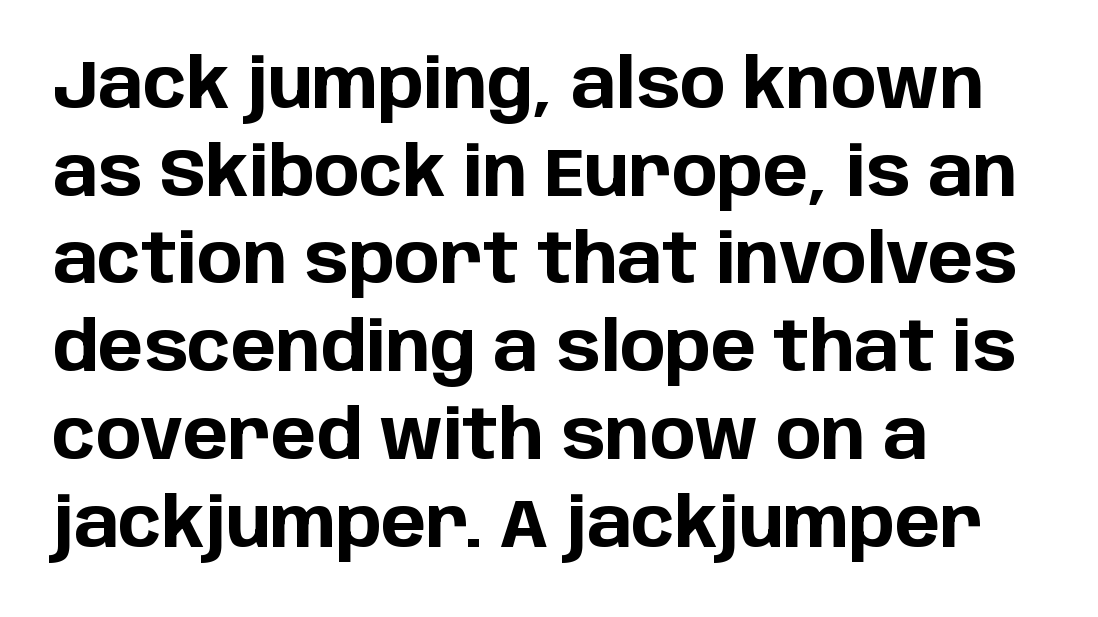
The passage shown is emphatically bold. Reading down the block, your eye returns to a fixed left position each line. Grotesque or geometric, the face here clearly has no serifs. Characters remain perfectly vertical along every line.
